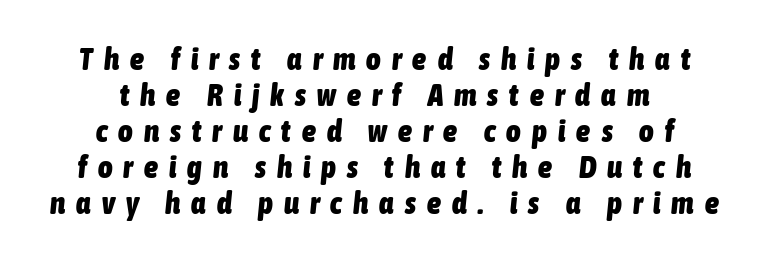
{"italic": "yes", "lean": "right", "slant_degrees": 6, "bold": "yes", "weight": "heavy", "width": "condensed", "stroke_contrast": "low", "x_height": "medium", "monospaced": "no", "underline": "no", "align": "center", "line_spacing_ratio": 1.16, "letter_spacing": "wide", "letter_spacing_em": 0.36, "glyph_px": 31}
